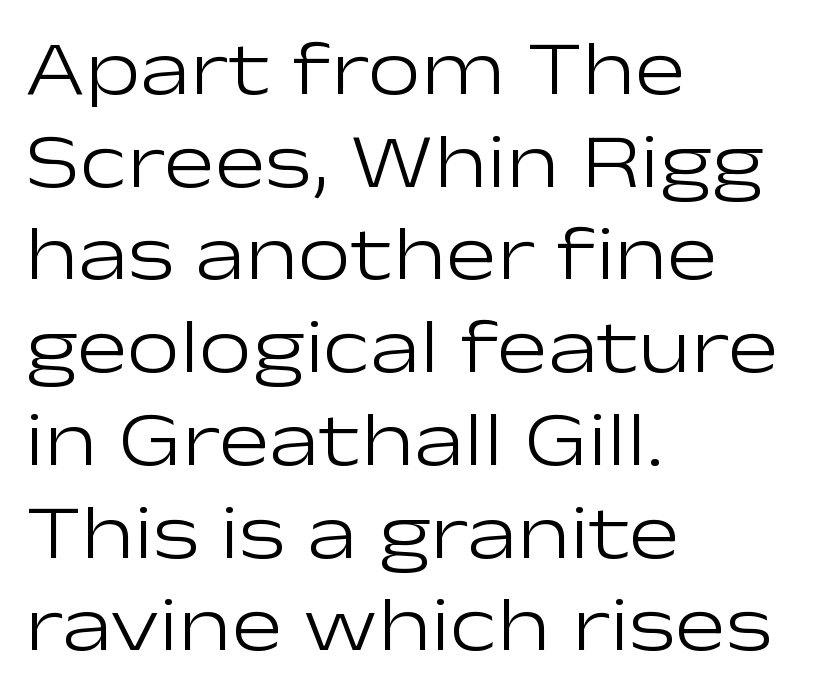
The image shows 76 px light, wide sans-serif type, upright; set left-aligned, line spacing 1.22x, normal letter spacing, not underlined; low stroke contrast and a medium x-height.
